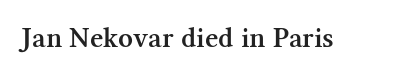
Unlike italic type, these characters show no tilt at all. Between one letter and the next there's only the usual sliver of space. The passage shown is typeset with a serif family. The letters advance in unequal steps, a hallmark of proportional type.
